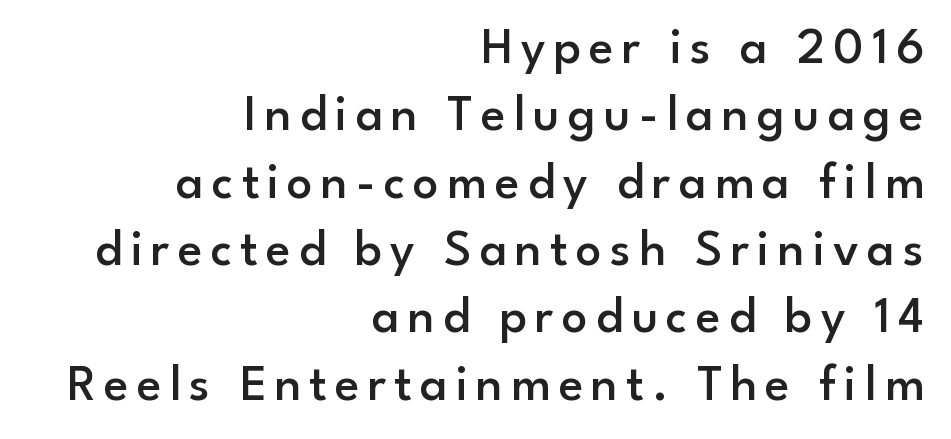
Q: Is the text bold? A: Semi-bold.
Q: Is the text italic (slanted)? A: No, it is upright.
Q: Is the typeface a serif or a sans-serif typeface? A: Sans-serif.
Q: Is the text underlined? A: No.
Q: How is the paragraph aligned? A: Right-aligned.
Q: Is the spacing between lines tight, normal or loose? A: Normal.
Q: Width (condensed, normal, or wide)? A: Normal.
Q: Stroke contrast? A: Low.
Q: x-height? A: Small.
Q: Monospaced? A: No.
